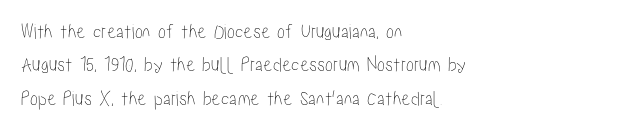
The image shows 21 px text type, upright; set left-aligned, normal line spacing (1.59x), normal letter spacing, not underlined.
